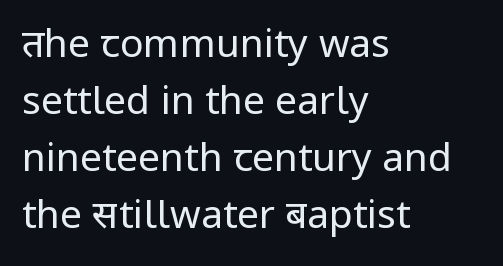
{"serif": "no", "italic": "no", "bold": "no", "weight": "regular", "width": "normal", "stroke_contrast": "low", "x_height": "medium", "monospaced": "no", "underline": "no", "align": "left", "line_spacing": "normal", "line_spacing_ratio": 1.46, "letter_spacing": "normal", "letter_spacing_em": 0.0, "glyph_px": 39}
